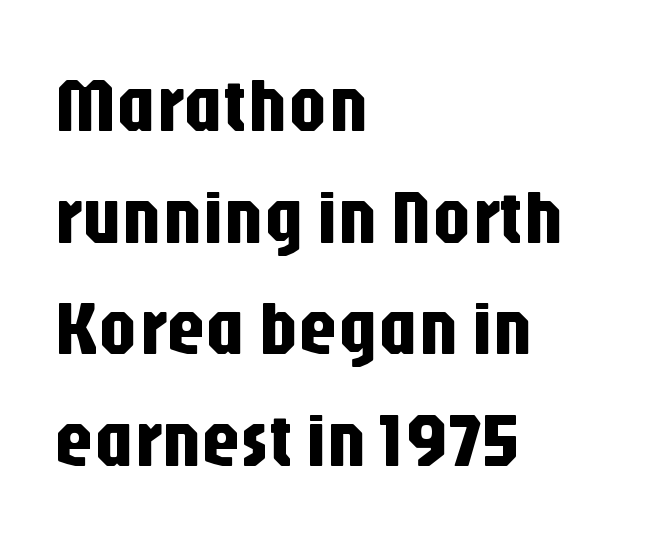
Q: Is the text italic (slanted)? A: No, it is upright.
Q: Is the typeface a serif or a sans-serif typeface? A: Sans-serif.
Q: Is the text underlined? A: No.
Q: How is the paragraph aligned? A: Left-aligned.
Q: Is the spacing between letters normal or unusually wide? A: Normal.
Q: Is the spacing between lines tight, normal or loose? A: Normal.
Q: Width (condensed, normal, or wide)? A: Condensed.
Q: Stroke contrast? A: Low.
Q: x-height? A: Large.
Q: Monospaced? A: No.
